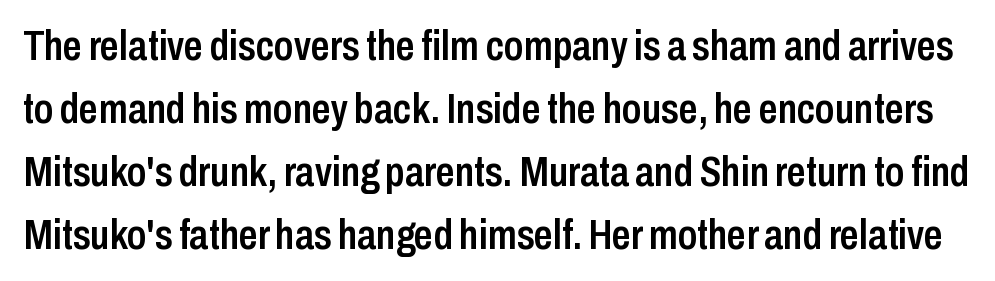
These lines are rendered in a variable-pitch font. Spacing between characters is what you'd get straight out of the box. It's the straight-up-and-down kind of type. Plain, unruled lines of type.
